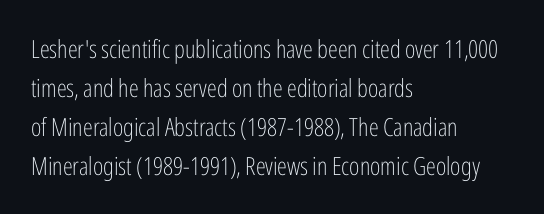
Q: Is the text bold? A: No.
Q: Is the text italic (slanted)? A: No, it is upright.
Q: Is the text underlined? A: No.
Q: How is the paragraph aligned? A: Left-aligned.
Q: Is the spacing between letters normal or unusually wide? A: Normal.
Q: Is the spacing between lines tight, normal or loose? A: Normal.
